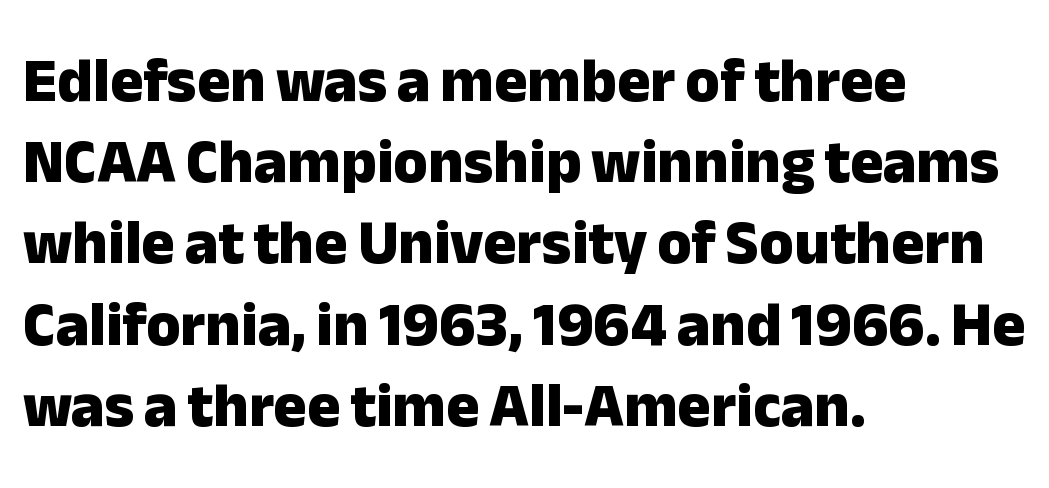
Q: Is the text bold? A: Yes.
Q: Is the text italic (slanted)? A: No, it is upright.
Q: Is the typeface a serif or a sans-serif typeface? A: Sans-serif.
Q: Is the text underlined? A: No.
Q: How is the paragraph aligned? A: Left-aligned.
Q: Is the spacing between letters normal or unusually wide? A: Normal.
Q: Is the spacing between lines tight, normal or loose? A: Normal.
Q: Width (condensed, normal, or wide)? A: Normal.
Q: Stroke contrast? A: Low.
Q: x-height? A: Medium.
Q: Monospaced? A: No.
